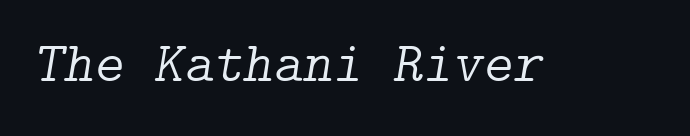
Q: Is the text bold? A: No.
Q: Is the text italic (slanted)? A: Yes, it leans right by about 9 degrees.
Q: Is the typeface a serif or a sans-serif typeface? A: Serif.
Q: Is the text underlined? A: No.
Q: Is the spacing between letters normal or unusually wide? A: Normal.
Q: Width (condensed, normal, or wide)? A: Normal.
Q: Stroke contrast? A: Low.
Q: x-height? A: Medium.
